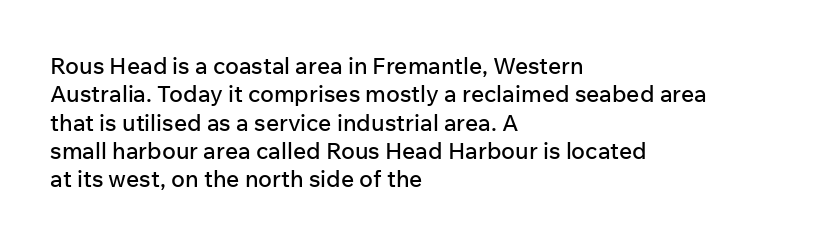
The image shows 23 px text type, upright; set left-aligned, line spacing 1.23x, normal letter spacing, not underlined.
